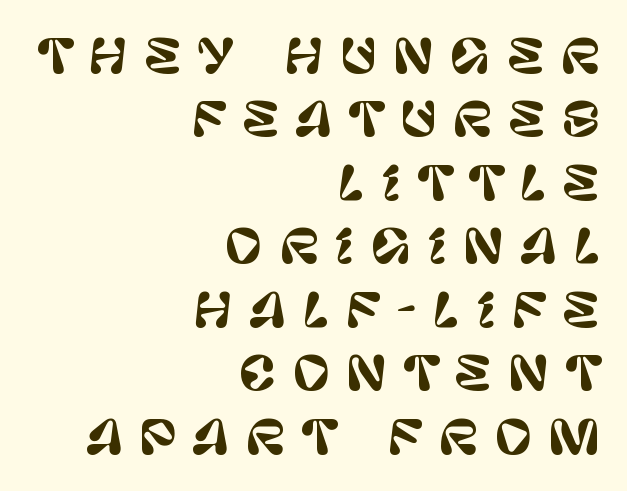
The image shows 46 px sans-serif type; set right-aligned, normal line spacing (1.38x), unusually wide letter spacing (+0.35 em), not underlined; low stroke contrast and a large x-height.
